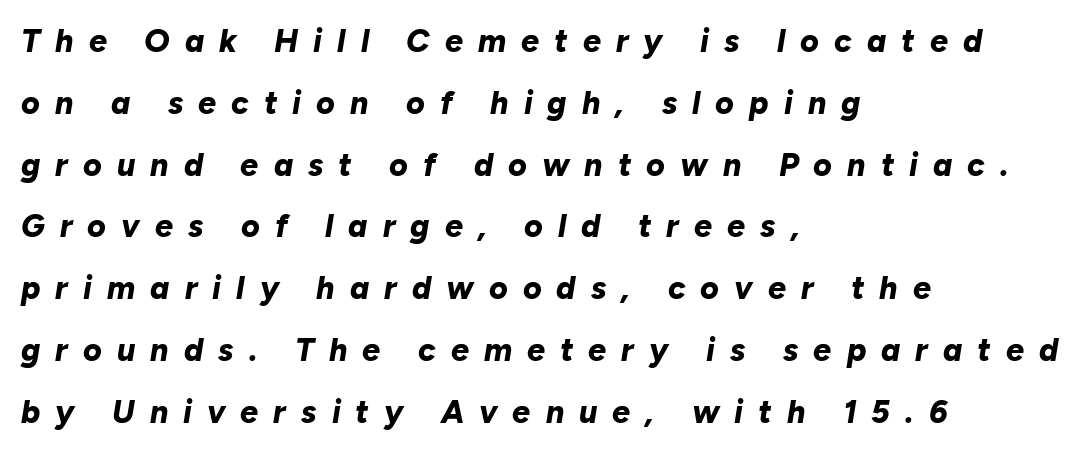
{"italic": "yes", "lean": "right", "slant_degrees": 10, "bold": "yes", "weight": "bold", "width": "normal", "stroke_contrast": "low", "x_height": "medium", "monospaced": "no", "underline": "no", "align": "left", "line_spacing": "loose", "line_spacing_ratio": 1.93, "letter_spacing": "wide", "letter_spacing_em": 0.47, "glyph_px": 32}
